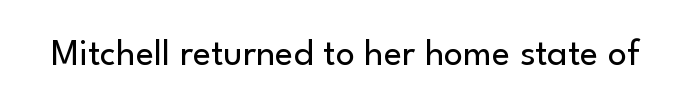
The letters sit at their default tracking, neither squeezed nor spread. Just letters on the line, the space beneath them empty. The rendering shows plain stroke endings on the letterforms — a sans-serif design. Tall strokes in this sample are plumb rather than angled. The letterforms sit at book weight or below.
